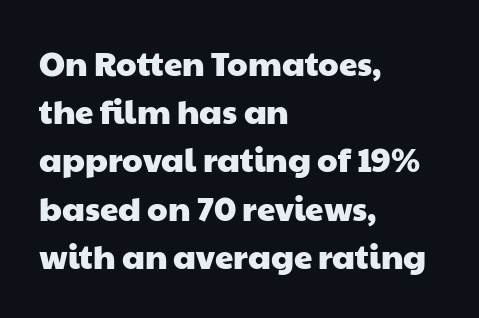
{"serif": "no", "width": "wide", "stroke_contrast": "low", "x_height": "medium", "monospaced": "no", "underline": "no", "align": "left", "line_spacing": "normal", "line_spacing_ratio": 1.46, "letter_spacing": "normal", "letter_spacing_em": 0.0, "glyph_px": 33}
